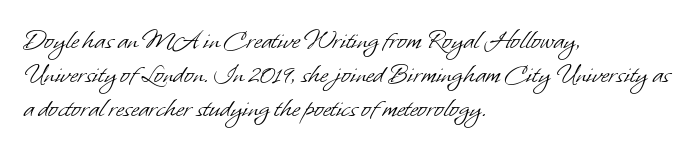
Q: Is the text bold? A: No.
Q: Is the typeface a serif or a sans-serif typeface? A: Sans-serif.
Q: Is the text underlined? A: No.
Q: How is the paragraph aligned? A: Left-aligned.
Q: Is the spacing between letters normal or unusually wide? A: Normal.
Q: Width (condensed, normal, or wide)? A: Normal.
Q: Stroke contrast? A: Low.
Q: x-height? A: Small.
Q: Monospaced? A: No.
